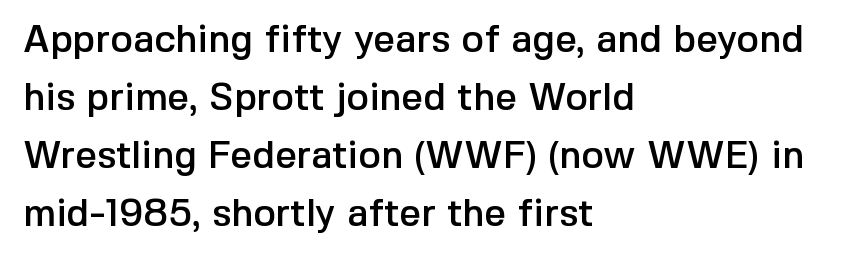
The image shows 38 px sans-serif type, upright; set left-aligned, normal line spacing (1.53x), normal letter spacing, not underlined; a medium x-height.
